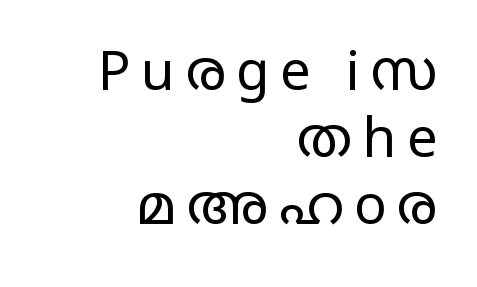
{"serif": "no", "italic": "no", "bold": "no", "weight": "regular", "width": "wide", "stroke_contrast": "low", "x_height": "large", "monospaced": "no", "underline": "no", "align": "right", "line_spacing_ratio": 1.24, "letter_spacing": "wide", "letter_spacing_em": 0.2, "glyph_px": 54}
